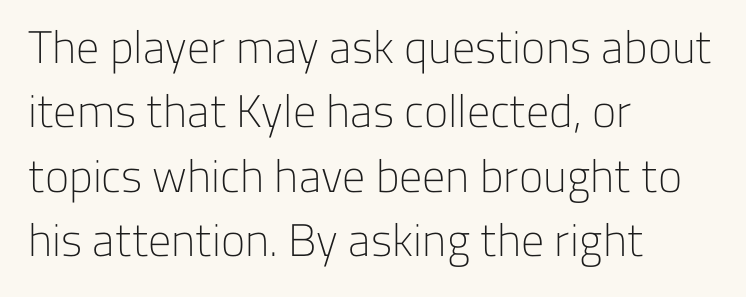
Stroke mass is kept to a normal reading level or below. Is the letter spacing exaggerated? No — it looks like the ordinary default. If you measured baseline to baseline, you'd find a middling distance. You could not count columns in this text — the font is proportionally spaced.
